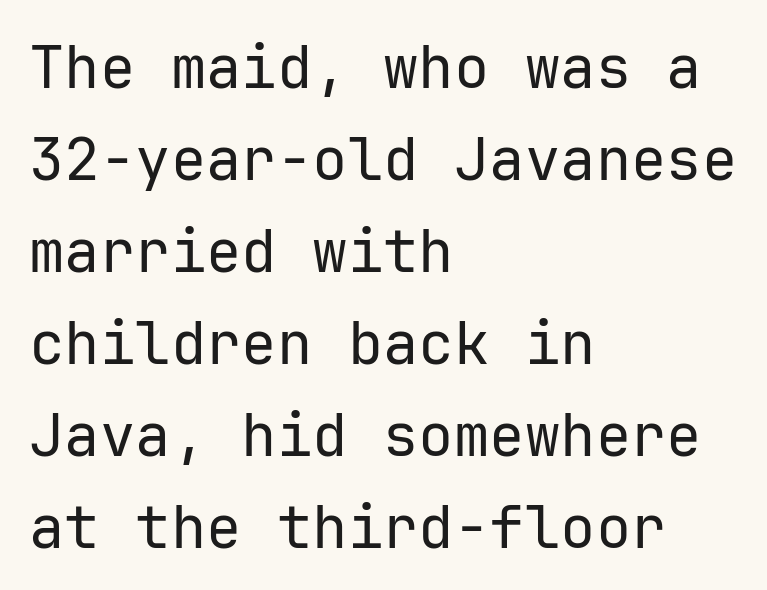
Q: Is the text bold? A: No.
Q: Is the text italic (slanted)? A: No, it is upright.
Q: Is the typeface a serif or a sans-serif typeface? A: Sans-serif.
Q: Is the text underlined? A: No.
Q: How is the paragraph aligned? A: Left-aligned.
Q: Is the spacing between letters normal or unusually wide? A: Normal.
Q: Is the spacing between lines tight, normal or loose? A: Normal.
Q: Width (condensed, normal, or wide)? A: Normal.
Q: Stroke contrast? A: Low.
Q: x-height? A: Medium.
Q: Monospaced? A: Yes.
